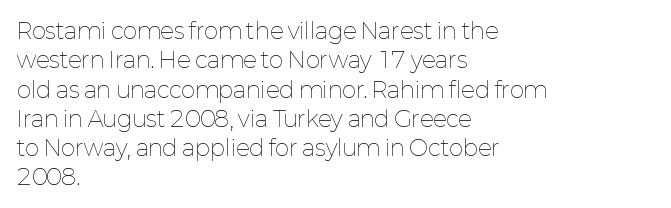
The image shows 22 px text type, upright; set left-aligned, normal line spacing (1.33x), normal letter spacing, not underlined.
